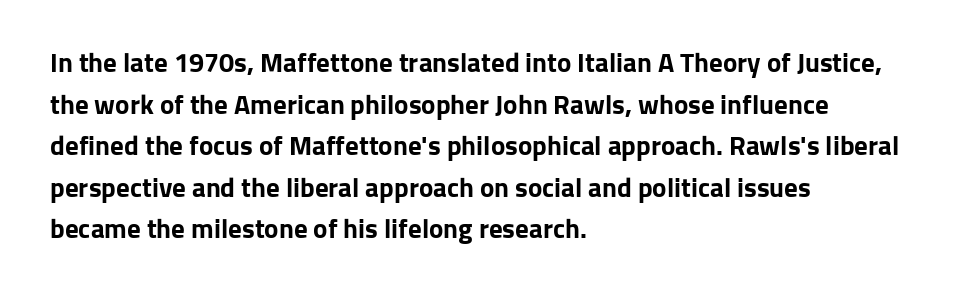
This sample keeps an unexceptional amount of space between lines. Which margin do the lines hug? The left one — the right edge is uneven. The specimen omits any rule beneath the text block's lines. Students, note that the glyphs here touch the page at normal intervals. This is heavy type, rendered in bold.
